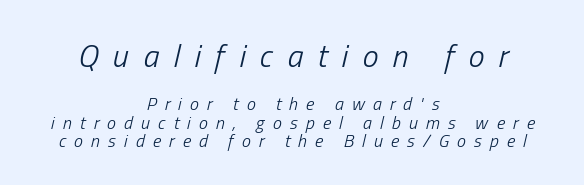
The image shows 32 px light, condensed type, italic (leaning right); set centered, tight line spacing (1.04x), unusually wide letter spacing (+0.45 em), not underlined; the first (top) block is 1.78x larger; low stroke contrast and a medium x-height.
